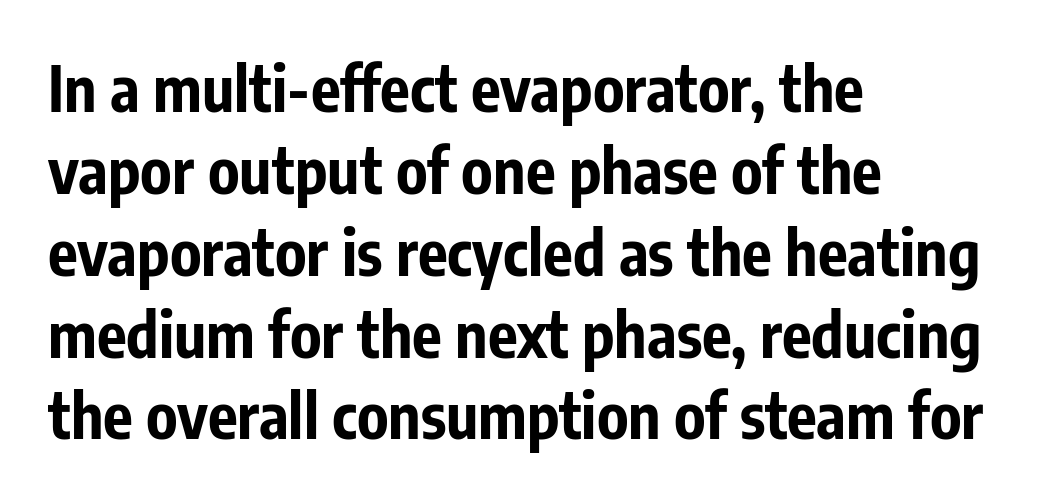
Designer's note — italics off, roman on. Tracking value appears to be zero — textbook default spacing. The passage shown is typeset with a sans-serif family. The compositor pushed each line to the left boundary. The rendering uses a bold face; every stroke is thick and dark. Whoever set this chose a conventional vertical rhythm.
